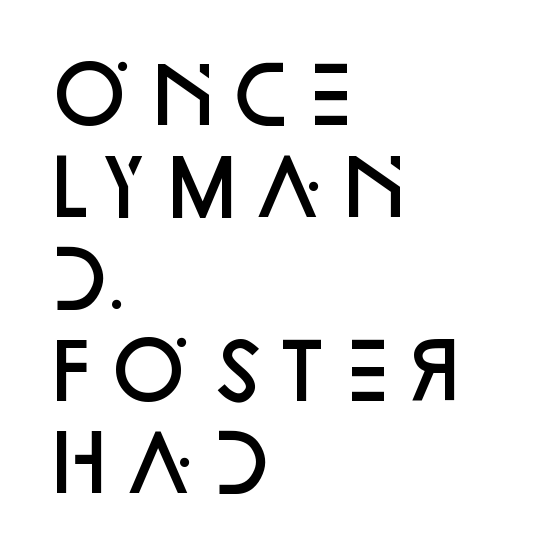
This rendering employs a face without finishing strokes, i.e., a sans-serif. This sample uses plain, unmodified letter spacing. The letters advance in unequal steps, a hallmark of proportional type. In CSS terms this would be text-align: left. On the weight axis this lands at semibold, roughly 600.
